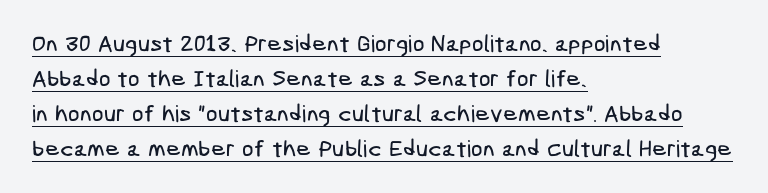
{"underline": "yes", "align": "left", "line_spacing": "normal", "line_spacing_ratio": 1.52, "letter_spacing": "normal", "letter_spacing_em": 0.0, "glyph_px": 23}
